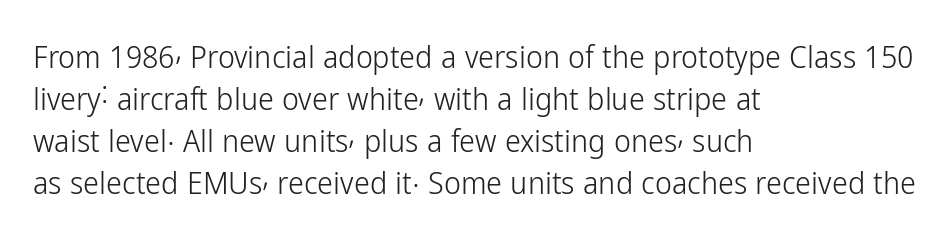
The axis of the letterforms is exactly vertical. This sample uses plain, unmodified letter spacing. One-word summary of the alignment: left. The face used here is proportionally spaced, like ordinary book or web type. Whoever set this chose a conventional vertical rhythm.
